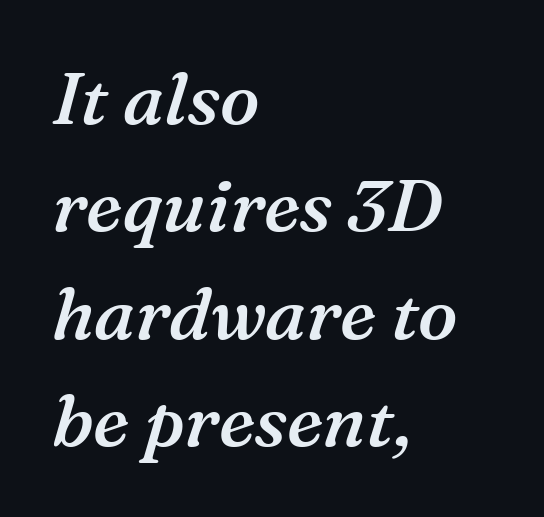
{"serif": "yes", "italic": "yes", "lean": "right", "slant_degrees": 16, "bold": "semi", "weight": "semibold", "width": "normal", "stroke_contrast": "medium", "x_height": "medium", "monospaced": "no", "underline": "no", "align": "left", "line_spacing": "normal", "line_spacing_ratio": 1.47, "letter_spacing": "normal", "letter_spacing_em": 0.0, "glyph_px": 73}
